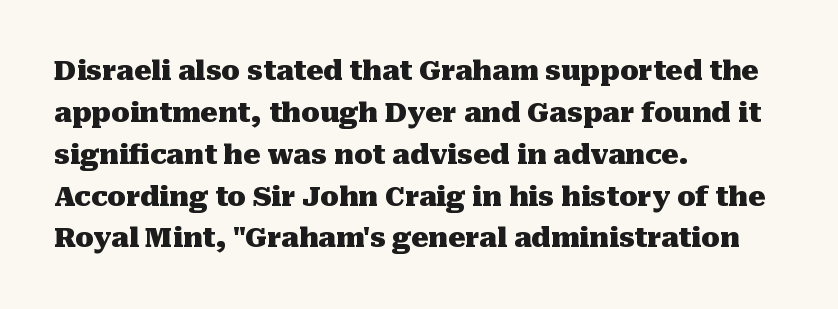
The image shows 27 px bold type, upright; set left-aligned, normal line spacing (1.55x), normal letter spacing, not underlined.
